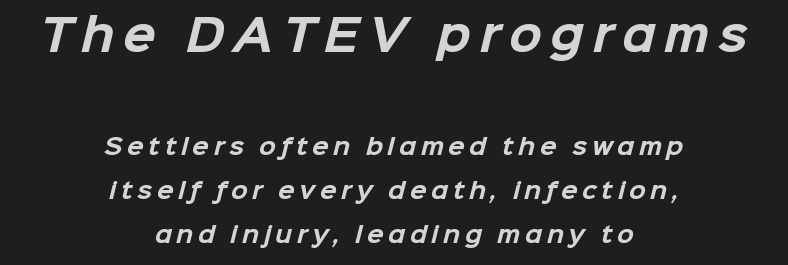
Q: Is the text bold? A: Yes.
Q: Is the typeface a serif or a sans-serif typeface? A: Sans-serif.
Q: Is the text underlined? A: No.
Q: How is the paragraph aligned? A: Centered.
Q: Is the spacing between letters normal or unusually wide? A: Unusually wide.
Q: Is the spacing between lines tight, normal or loose? A: Loose.
Q: Which block of text is set in a larger size, the first (top) or the second (bottom)? A: The first (top) one.
Q: Width (condensed, normal, or wide)? A: Normal.
Q: Stroke contrast? A: Low.
Q: x-height? A: Medium.
Q: Monospaced? A: No.
